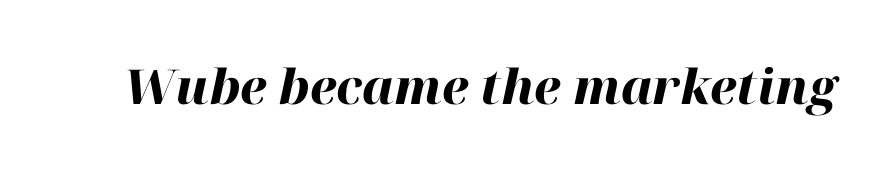
Decoration check: the copy has no underline. Short note: letters normally spaced. In terms of weight, the rendering is a true, heavy bold. Posture: slanted. Each letter keeps its own natural width here, so spacing adapts to shape.
